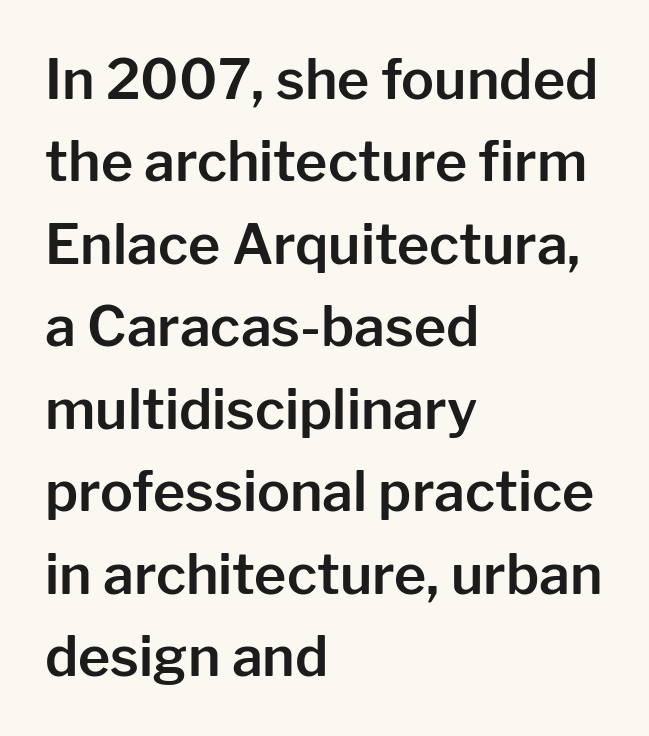
There is no visible air inserted between adjacent glyphs. Upright lettering throughout. Vertical spacing — default. Look at the bottom of the vertical strokes: they stop flat, with no serifs.
